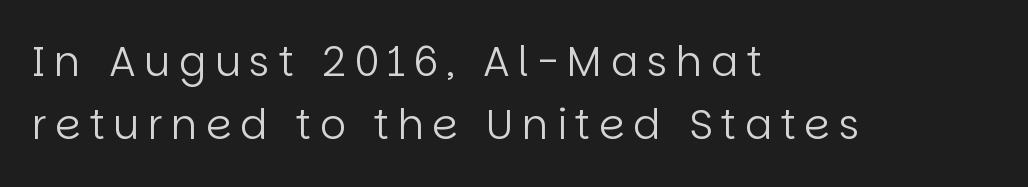
The image shows 41 px regular-weight sans-serif type, upright; set left-aligned, normal line spacing (1.54x), unusually wide letter spacing (+0.21 em), not underlined; low stroke contrast and a large x-height.
